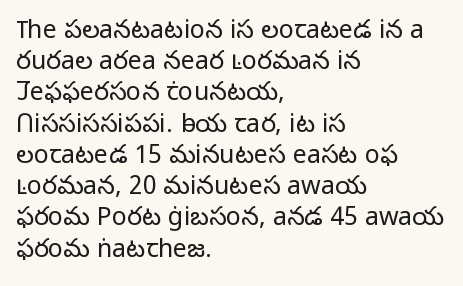
Spacing between characters is what you'd get straight out of the box. Ordinary non-slanted type is in use. The compositor pushed each line to the left boundary. Rows of type keep a routine distance in the vertical direction.
